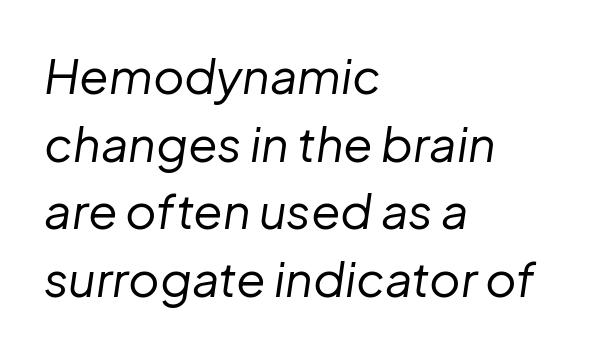
{"italic": "yes", "lean": "right", "slant_degrees": 8, "bold": "no", "weight": "regular", "width": "normal", "stroke_contrast": "low", "x_height": "medium", "monospaced": "no", "underline": "no", "align": "left", "line_spacing": "normal", "line_spacing_ratio": 1.41, "letter_spacing": "normal", "letter_spacing_em": 0.0, "glyph_px": 48}
